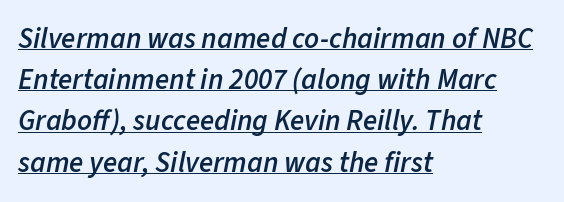
Q: Is the text bold? A: Semi-bold.
Q: Is the text italic (slanted)? A: Yes, it leans right by about 11 degrees.
Q: Is the text underlined? A: Yes.
Q: How is the paragraph aligned? A: Left-aligned.
Q: Is the spacing between letters normal or unusually wide? A: Normal.
Q: Is the spacing between lines tight, normal or loose? A: Normal.
Q: Width (condensed, normal, or wide)? A: Normal.
Q: Stroke contrast? A: Low.
Q: x-height? A: Medium.
Q: Monospaced? A: No.
